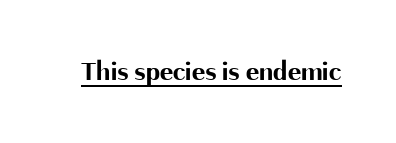
The font's upright variant was chosen for this text. Here the designer chose a conventional face with non-uniform glyph widths. Classification — sans serif. This sample uses plain, unmodified letter spacing.
